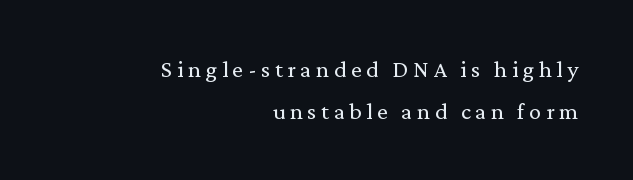
The typeface has the unassuming heft of standard copy or less. Type without underlining. These lines stack with their right ends in a neat column. Posture: vertical.
